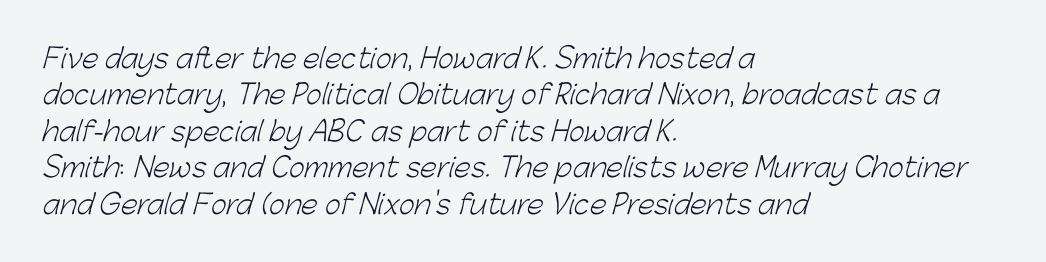
The image shows 27 px text type; set left-aligned, normal line spacing (1.35x), normal letter spacing, not underlined.
